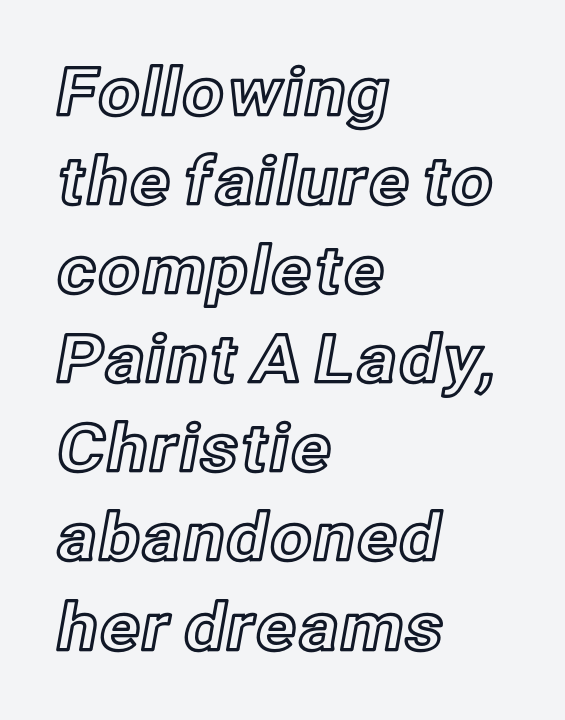
{"width": "normal", "x_height": "medium", "monospaced": "no", "underline": "no", "align": "left", "line_spacing": "normal", "line_spacing_ratio": 1.35, "letter_spacing": "normal", "letter_spacing_em": 0.0, "glyph_px": 66}
